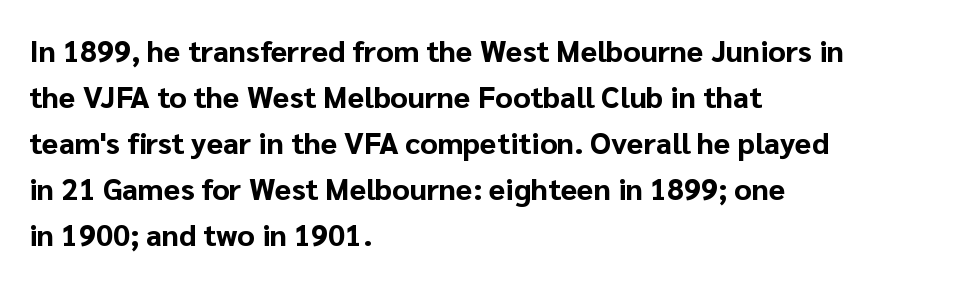
Q: Is the text bold? A: Yes.
Q: Is the text italic (slanted)? A: No, it is upright.
Q: Is the typeface a serif or a sans-serif typeface? A: Sans-serif.
Q: Is the text underlined? A: No.
Q: How is the paragraph aligned? A: Left-aligned.
Q: Is the spacing between letters normal or unusually wide? A: Normal.
Q: Is the spacing between lines tight, normal or loose? A: Normal.
Q: Width (condensed, normal, or wide)? A: Normal.
Q: Stroke contrast? A: Low.
Q: x-height? A: Medium.
Q: Monospaced? A: No.
